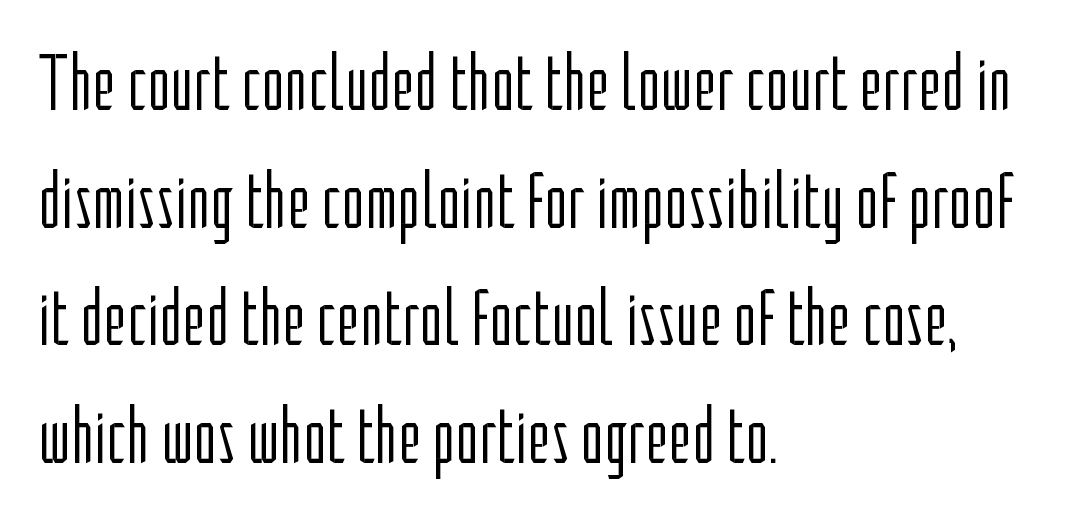
The image shows 79 px light, condensed sans-serif type, upright; set left-aligned, normal line spacing (1.49x), normal letter spacing, not underlined; low stroke contrast and a medium x-height.
